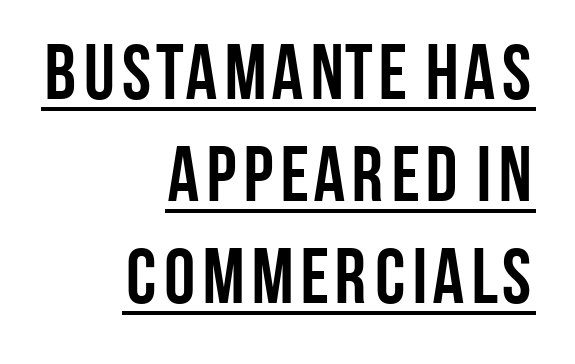
This rendering leaves character spacing at its baseline value. Like a heading marked for emphasis, these lines bear an underscore. Spacing verdict: proportional, widths tailored to each character. Serifs: no, the terminals of the letterforms are clean.
